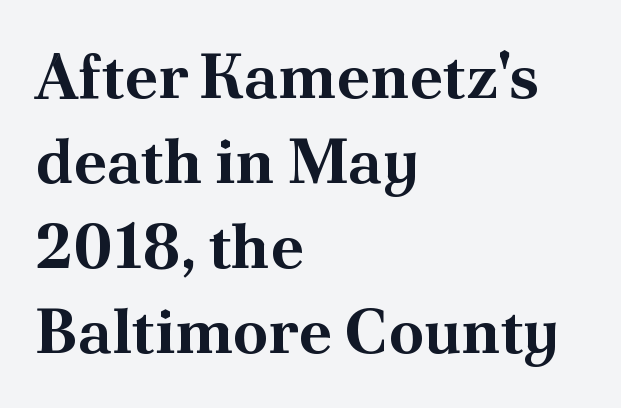
Q: Is the text bold? A: Yes.
Q: Is the text italic (slanted)? A: No, it is upright.
Q: Is the typeface a serif or a sans-serif typeface? A: Serif.
Q: Is the text underlined? A: No.
Q: How is the paragraph aligned? A: Left-aligned.
Q: Is the spacing between letters normal or unusually wide? A: Normal.
Q: Is the spacing between lines tight, normal or loose? A: Normal.
Q: Width (condensed, normal, or wide)? A: Normal.
Q: Stroke contrast? A: Medium.
Q: x-height? A: Small.
Q: Monospaced? A: No.
